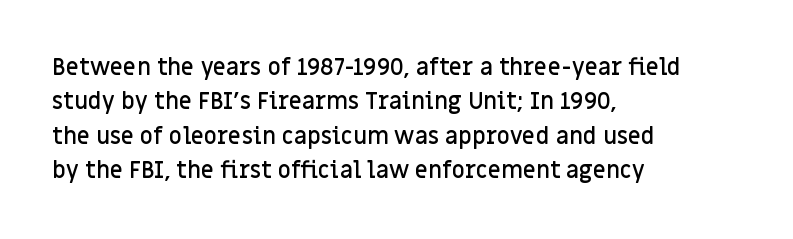
The image shows 23 px text type, upright; set left-aligned, normal line spacing (1.5x), normal letter spacing, not underlined.
